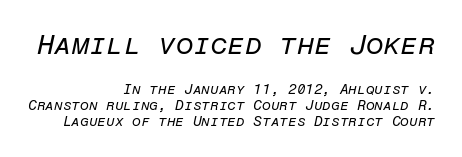
{"italic": "yes", "lean": "right", "slant_degrees": 12, "bold": "no", "weight": "regular", "width": "normal", "stroke_contrast": "low", "x_height": "medium", "monospaced": "yes", "underline": "no", "align": "right", "line_spacing": "tight", "line_spacing_ratio": 1.11, "letter_spacing": "normal", "letter_spacing_em": 0.0, "larger_block": "first", "size_ratio": 2.0, "glyph_px": 28}
